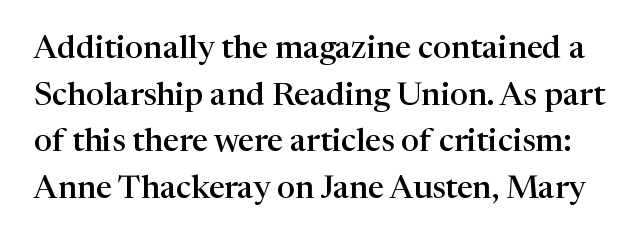
Q: Is the text bold? A: Semi-bold.
Q: Is the text italic (slanted)? A: No, it is upright.
Q: Is the typeface a serif or a sans-serif typeface? A: Serif.
Q: Is the text underlined? A: No.
Q: Is the spacing between letters normal or unusually wide? A: Normal.
Q: Is the spacing between lines tight, normal or loose? A: Normal.
Q: Width (condensed, normal, or wide)? A: Normal.
Q: Stroke contrast? A: High.
Q: x-height? A: Medium.
Q: Monospaced? A: No.
